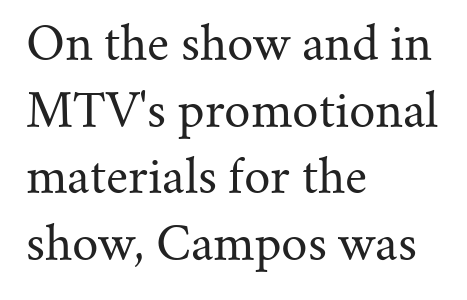
The image shows 46 px regular-weight serif type, upright; set left-aligned, normal line spacing (1.45x), normal letter spacing, not underlined; medium stroke contrast and a small x-height.
